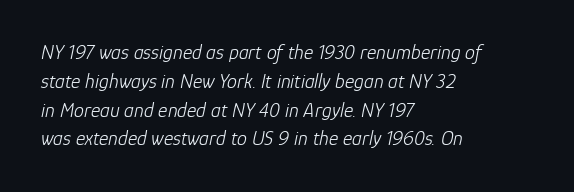
Characters are canted at an angle relative to the baseline's perpendicular. Ink coverage per letter is moderate at most. Quick note: interline space is typical. Decoration check: the copy has no underline. Does extra space separate the letters? No, they use regular spacing. Reading down the block, your eye returns to a fixed left position each line.
